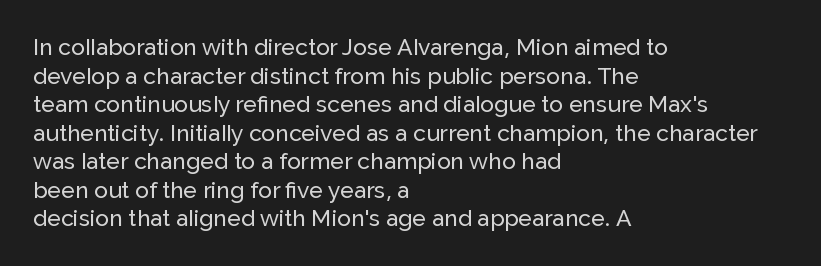
Each line starts at the same left margin while the right side varies. This sample uses plain, unmodified letter spacing. Only glyphs here, with clear space below each row. The letters stand upright; this is a roman face.
